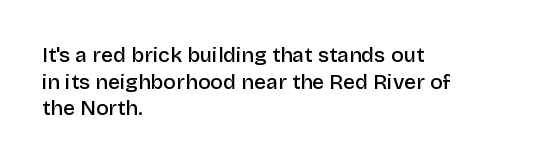
Casual observation: everything's shoved over to the left. Horizontal bands of white between lines are of average thickness. Tracking value appears to be zero — textbook default spacing. The letters stand straight up with perfectly vertical stems. Compared with an ordinary text face, these strokes are moderately heavier — a semibold. Anything drawn beneath the words? Only blank space.
